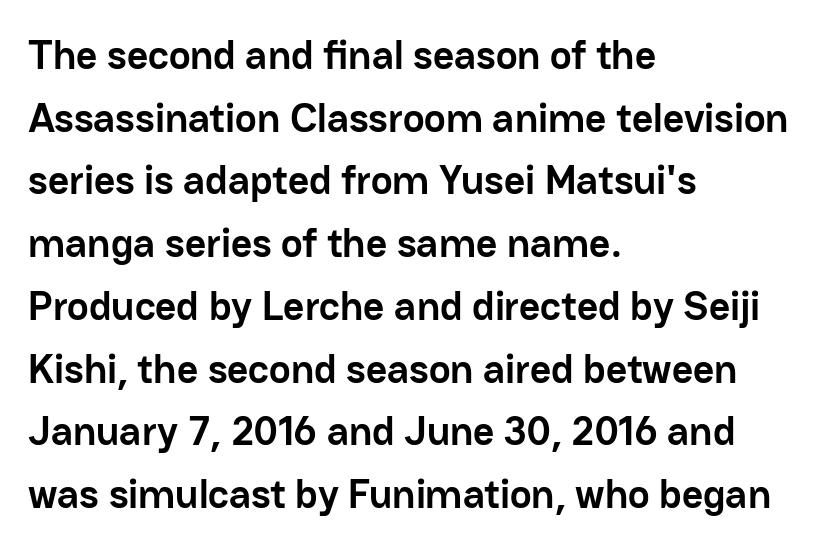
{"serif": "no", "italic": "no", "bold": "yes", "weight": "semibold", "width": "normal", "stroke_contrast": "low", "x_height": "medium", "monospaced": "no", "underline": "no", "align": "left", "line_spacing": "normal", "line_spacing_ratio": 1.53, "letter_spacing": "normal", "letter_spacing_em": 0.0, "glyph_px": 41}
